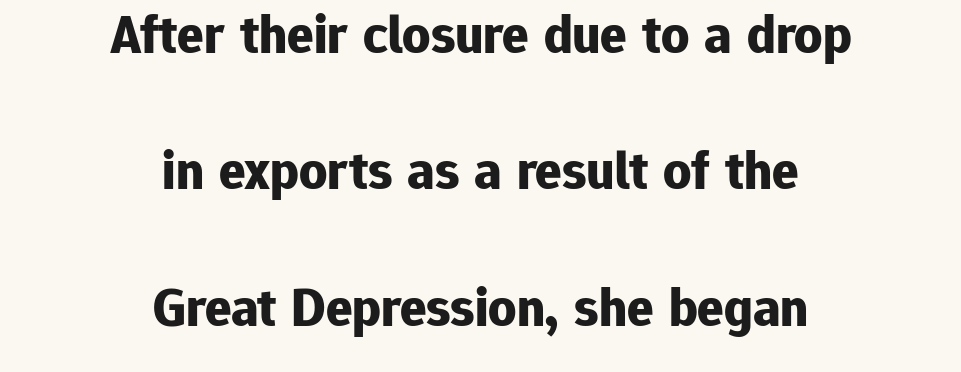
The image shows 55 px bold sans-serif type, upright; set centered, loose line spacing (2.48x), normal letter spacing, not underlined; low stroke contrast and a medium x-height.
